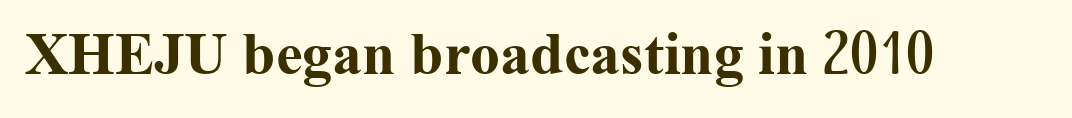
The image shows 60 px bold serif type, upright; set normal letter spacing, not underlined; medium stroke contrast and a medium x-height.
